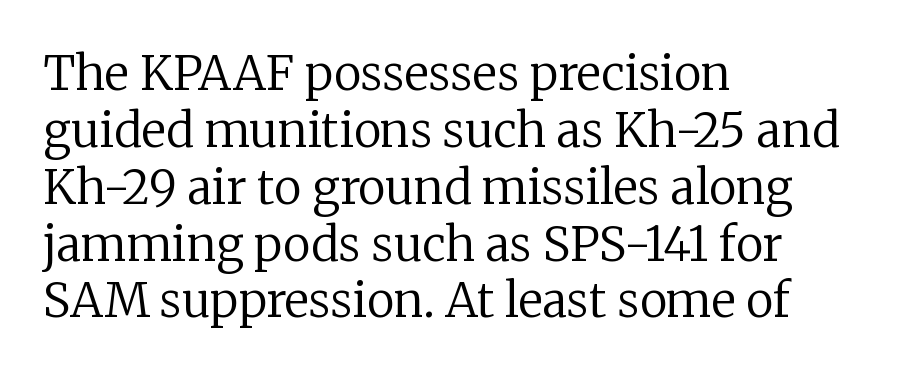
I'd call this a serif setting — the letters wear small feet. Glyph-to-glyph distance matches everyday printed text. The axis of the letterforms is exactly vertical. Bold? No — there's no thickening of the strokes.
